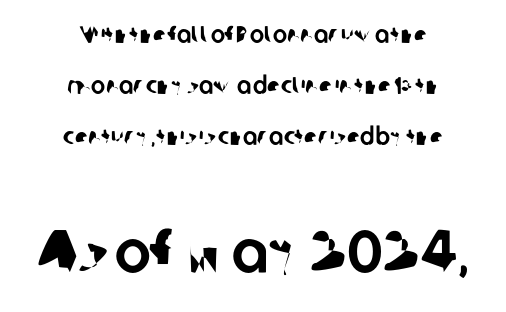
Q: Is the typeface a serif or a sans-serif typeface? A: Sans-serif.
Q: Is the text underlined? A: No.
Q: How is the paragraph aligned? A: Centered.
Q: Is the spacing between letters normal or unusually wide? A: Normal.
Q: Is the spacing between lines tight, normal or loose? A: Loose.
Q: Which block of text is set in a larger size, the first (top) or the second (bottom)? A: The second (bottom) one.
Q: Width (condensed, normal, or wide)? A: Normal.
Q: Stroke contrast? A: Low.
Q: x-height? A: Medium.
Q: Monospaced? A: No.
